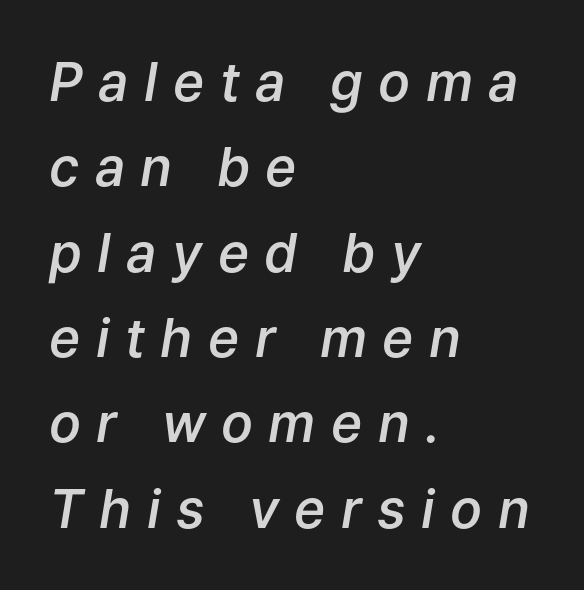
Students, note that the glyphs here are deliberately spaced far apart. Anything drawn beneath the words? Only blank space. The letters are semibold — heavier than regular but short of a full bold. Spacing verdict: proportional, widths tailored to each character.
